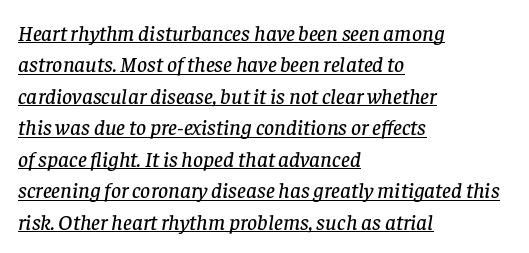
Q: Is the text italic (slanted)? A: Yes, it leans right by about 8 degrees.
Q: Is the text underlined? A: Yes.
Q: How is the paragraph aligned? A: Left-aligned.
Q: Is the spacing between letters normal or unusually wide? A: Normal.
Q: Is the spacing between lines tight, normal or loose? A: Normal.
